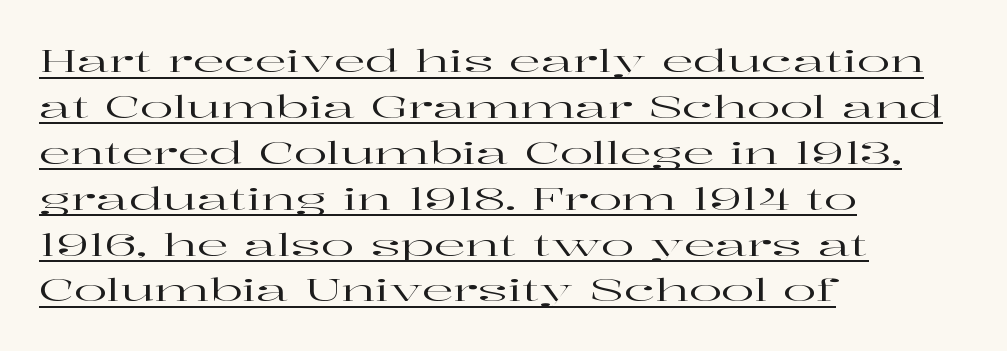
Q: Is the text italic (slanted)? A: No, it is upright.
Q: Is the typeface a serif or a sans-serif typeface? A: Serif.
Q: Is the text underlined? A: Yes.
Q: How is the paragraph aligned? A: Left-aligned.
Q: Is the spacing between letters normal or unusually wide? A: Normal.
Q: Is the spacing between lines tight, normal or loose? A: Normal.
Q: Width (condensed, normal, or wide)? A: Wide.
Q: Stroke contrast? A: High.
Q: x-height? A: Medium.
Q: Monospaced? A: No.
